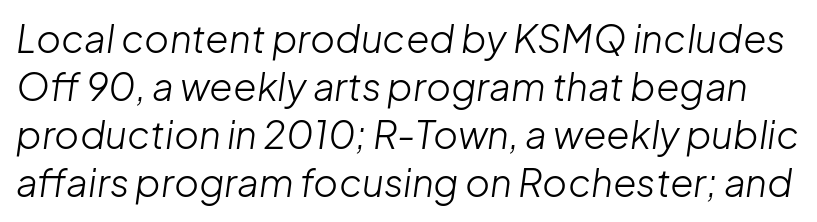
{"italic": "yes", "lean": "right", "slant_degrees": 8, "bold": "no", "weight": "light", "width": "normal", "stroke_contrast": "low", "x_height": "medium", "monospaced": "no", "underline": "no", "line_spacing": "normal", "line_spacing_ratio": 1.26, "letter_spacing": "normal", "letter_spacing_em": 0.0, "glyph_px": 38}
